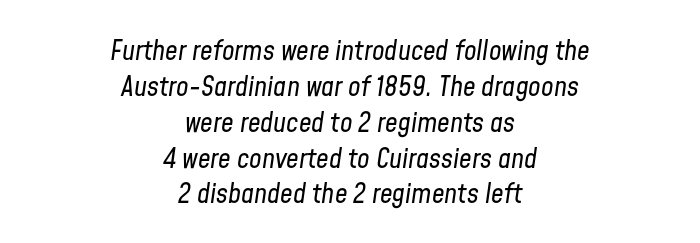
Q: Is the text bold? A: No.
Q: Is the text italic (slanted)? A: Yes, it leans right by about 8 degrees.
Q: Is the text underlined? A: No.
Q: How is the paragraph aligned? A: Centered.
Q: Is the spacing between letters normal or unusually wide? A: Normal.
Q: Is the spacing between lines tight, normal or loose? A: Normal.
Q: Width (condensed, normal, or wide)? A: Condensed.
Q: Stroke contrast? A: Low.
Q: x-height? A: Medium.
Q: Monospaced? A: No.
